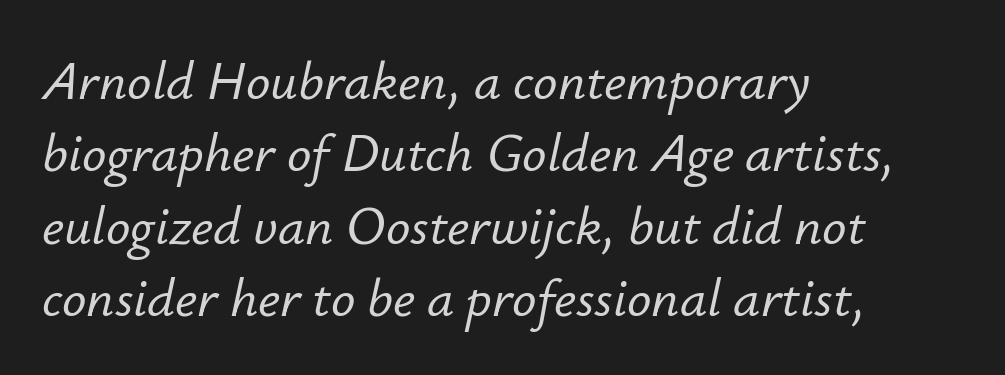
The image shows 54 px text type, italic (leaning right); set left-aligned, normal line spacing (1.34x), normal letter spacing, not underlined; low stroke contrast and a small x-height.
